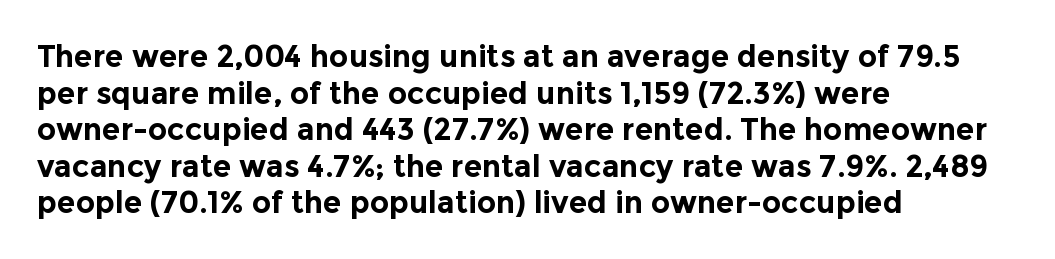
Q: Is the text bold? A: Yes.
Q: Is the text italic (slanted)? A: No, it is upright.
Q: Is the typeface a serif or a sans-serif typeface? A: Sans-serif.
Q: Is the text underlined? A: No.
Q: How is the paragraph aligned? A: Left-aligned.
Q: Is the spacing between letters normal or unusually wide? A: Normal.
Q: Width (condensed, normal, or wide)? A: Normal.
Q: x-height? A: Medium.
Q: Monospaced? A: No.
